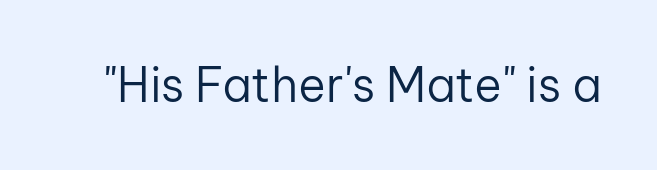
{"serif": "no", "italic": "no", "bold": "no", "weight": "regular", "width": "normal", "stroke_contrast": "low", "x_height": "medium", "monospaced": "no", "underline": "no", "letter_spacing": "normal", "letter_spacing_em": 0.0, "glyph_px": 47}
